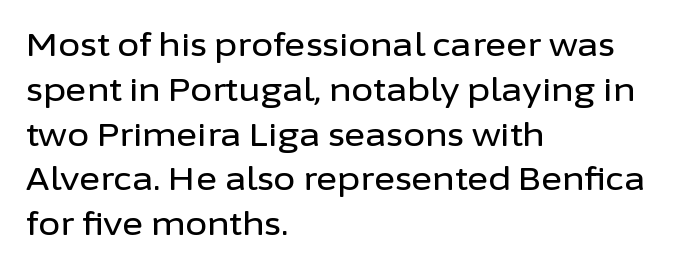
{"serif": "no", "italic": "no", "width": "normal", "stroke_contrast": "low", "x_height": "medium", "monospaced": "no", "underline": "no", "align": "left", "line_spacing": "normal", "line_spacing_ratio": 1.4, "letter_spacing": "normal", "letter_spacing_em": 0.0, "glyph_px": 32}
